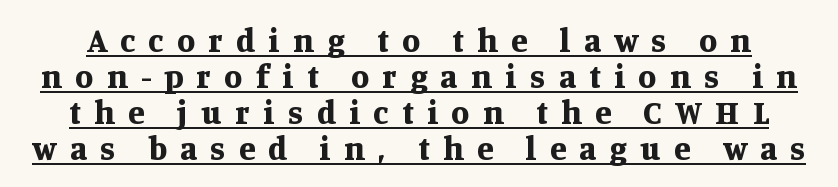
The image shows 33 px bold serif type, upright; set tight line spacing (1.09x), unusually wide letter spacing (+0.41 em), underlined; medium stroke contrast and a large x-height.
